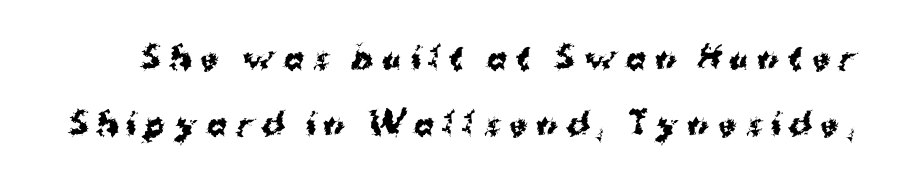
{"serif": "no", "bold": "yes", "weight": "bold", "width": "normal", "stroke_contrast": "medium", "x_height": "medium", "monospaced": "no", "underline": "no", "line_spacing": "loose", "line_spacing_ratio": 2.2, "letter_spacing": "wide", "letter_spacing_em": 0.3, "glyph_px": 30}
